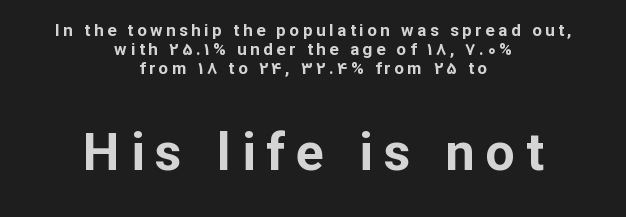
Any mark beneath the type? The region is blank. Serif or sans? Sans — the stroke terminals are bare. Teacher's note: observe the equal gaps on both sides — that is centered alignment. Here the designer chose a conventional face with non-uniform glyph widths.
